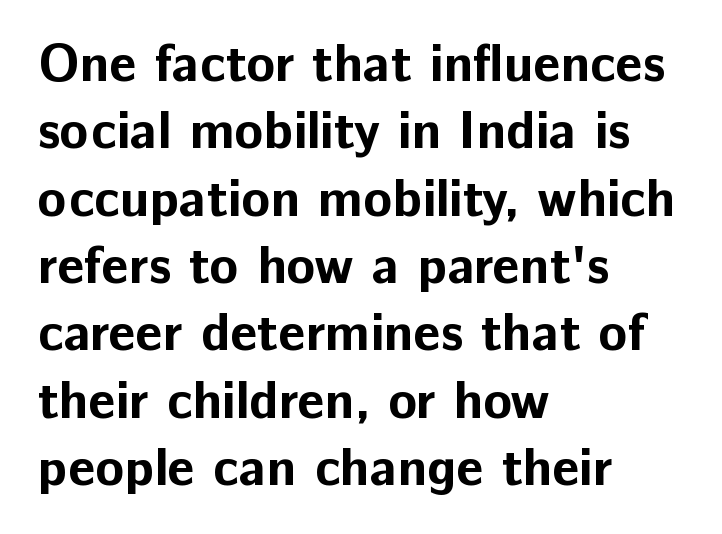
Q: Is the text bold? A: Yes.
Q: Is the text italic (slanted)? A: No, it is upright.
Q: Is the typeface a serif or a sans-serif typeface? A: Sans-serif.
Q: Is the text underlined? A: No.
Q: How is the paragraph aligned? A: Left-aligned.
Q: Is the spacing between letters normal or unusually wide? A: Normal.
Q: Is the spacing between lines tight, normal or loose? A: Normal.
Q: Width (condensed, normal, or wide)? A: Normal.
Q: Stroke contrast? A: Low.
Q: x-height? A: Medium.
Q: Monospaced? A: No.
